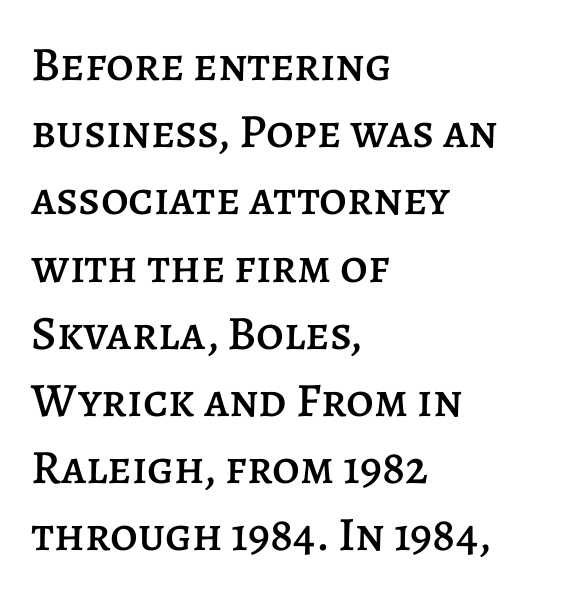
Q: Is the text italic (slanted)? A: No, it is upright.
Q: Is the text underlined? A: No.
Q: How is the paragraph aligned? A: Left-aligned.
Q: Is the spacing between letters normal or unusually wide? A: Normal.
Q: Is the spacing between lines tight, normal or loose? A: Normal.
Q: Width (condensed, normal, or wide)? A: Normal.
Q: Stroke contrast? A: Low.
Q: x-height? A: Large.
Q: Monospaced? A: No.
